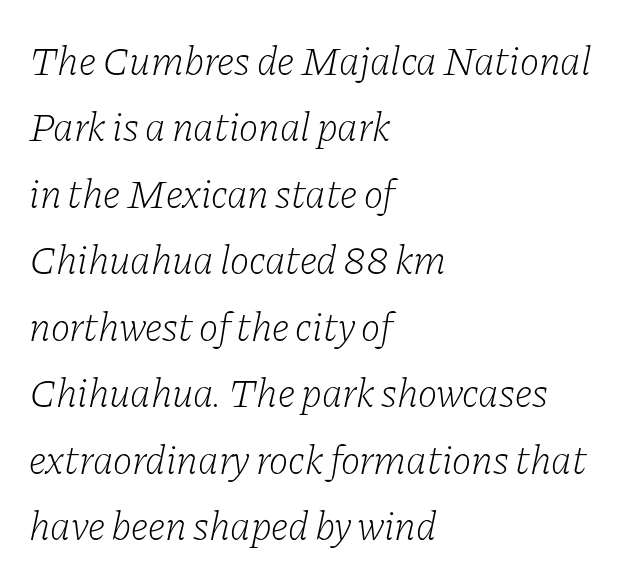
Unbolded letterforms with no extra heft. Letterform terminals end in serifs throughout the passage. Tracking here is standard; glyphs follow each other at the usual distance. Slant detected: the letters are inclined. Vertical spacing — default.
